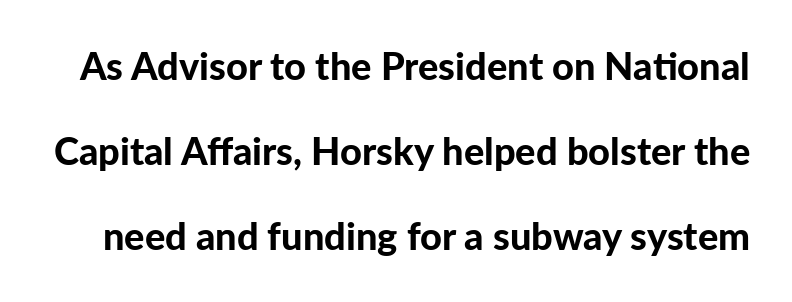
{"serif": "no", "italic": "no", "bold": "yes", "weight": "bold", "width": "normal", "stroke_contrast": "low", "x_height": "medium", "monospaced": "no", "underline": "no", "line_spacing": "loose", "line_spacing_ratio": 2.24, "letter_spacing": "normal", "letter_spacing_em": 0.0, "glyph_px": 38}
